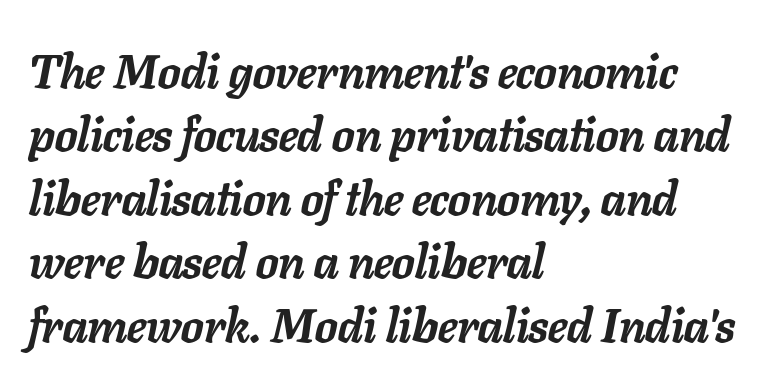
The image shows 47 px semibold type, italic (leaning right); set left-aligned, normal line spacing (1.35x), normal letter spacing, not underlined; low stroke contrast and a medium x-height.
